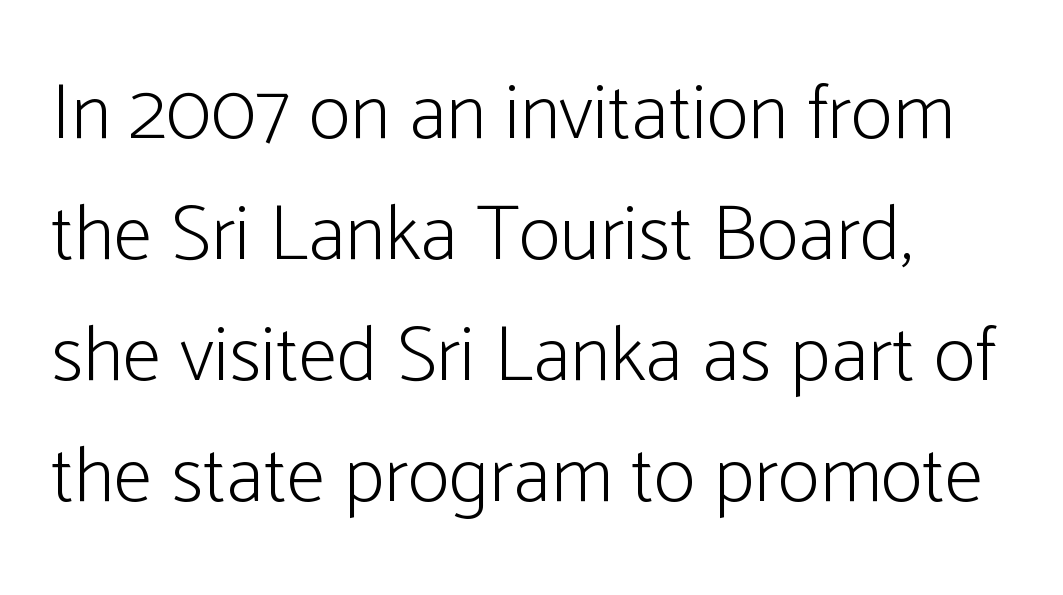
These lines are set flush left with a ragged right edge. The specimen omits any rule beneath the text block's lines. Nothing sits at the stroke ends, so this counts as sans-serif. Students, observe: this is what conventionally led text looks like. Quick note: not italic, upright. Short note: letters normally spaced.
